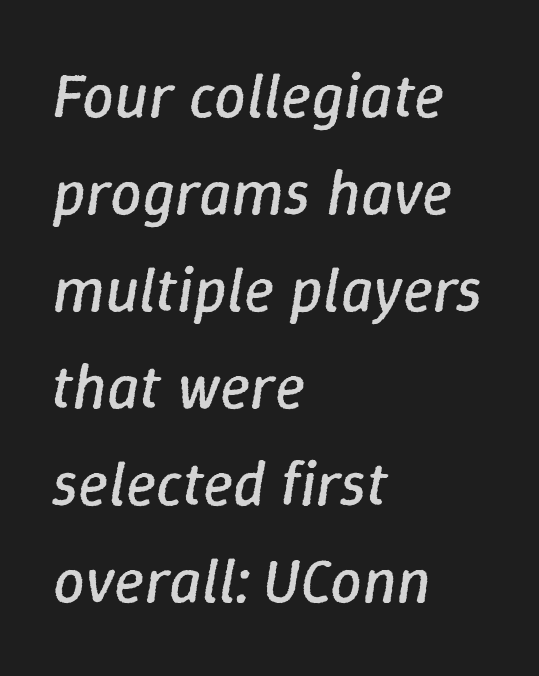
The image shows 63 px regular-weight type, italic (leaning right); set left-aligned, normal line spacing (1.54x), normal letter spacing, not underlined; low stroke contrast and a medium x-height.
